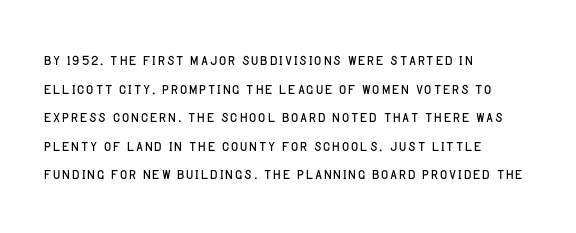
{"italic": "no", "bold": "no", "underline": "no", "align": "left", "line_spacing": "normal", "line_spacing_ratio": 1.43, "letter_spacing": "normal", "letter_spacing_em": 0.0, "glyph_px": 20}
